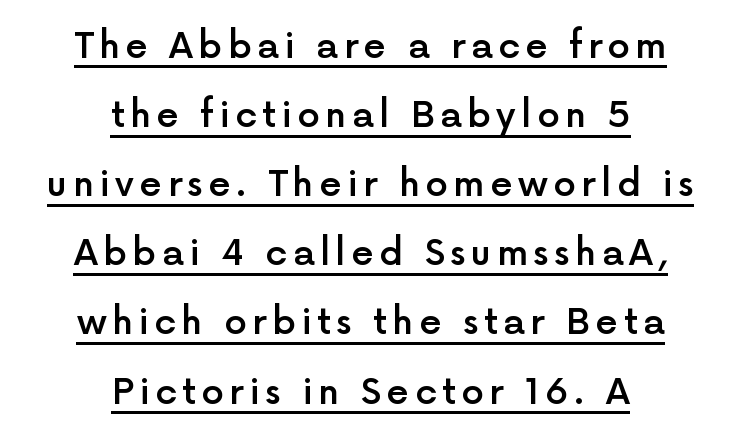
Q: Is the text bold? A: Semi-bold.
Q: Is the text italic (slanted)? A: No, it is upright.
Q: Is the typeface a serif or a sans-serif typeface? A: Sans-serif.
Q: Is the text underlined? A: Yes.
Q: How is the paragraph aligned? A: Centered.
Q: Is the spacing between lines tight, normal or loose? A: Loose.
Q: Width (condensed, normal, or wide)? A: Normal.
Q: x-height? A: Medium.
Q: Monospaced? A: No.
